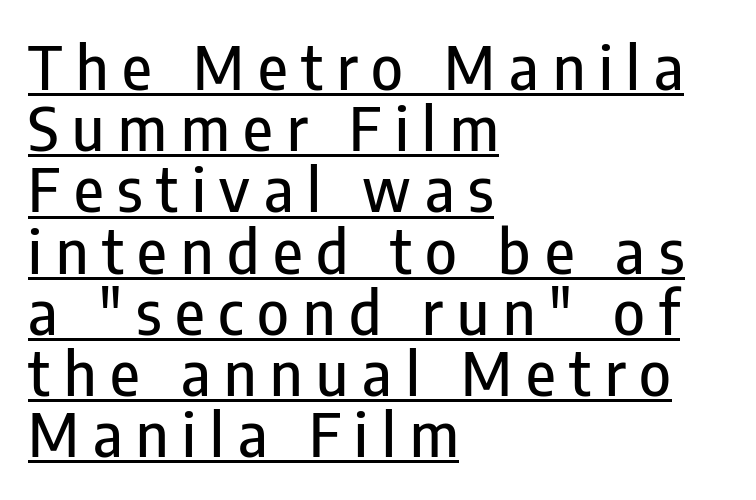
Q: Is the text italic (slanted)? A: No, it is upright.
Q: Is the typeface a serif or a sans-serif typeface? A: Sans-serif.
Q: Is the text underlined? A: Yes.
Q: How is the paragraph aligned? A: Left-aligned.
Q: Is the spacing between letters normal or unusually wide? A: Unusually wide.
Q: Is the spacing between lines tight, normal or loose? A: Tight.
Q: Width (condensed, normal, or wide)? A: Condensed.
Q: Stroke contrast? A: Low.
Q: x-height? A: Medium.
Q: Monospaced? A: No.
